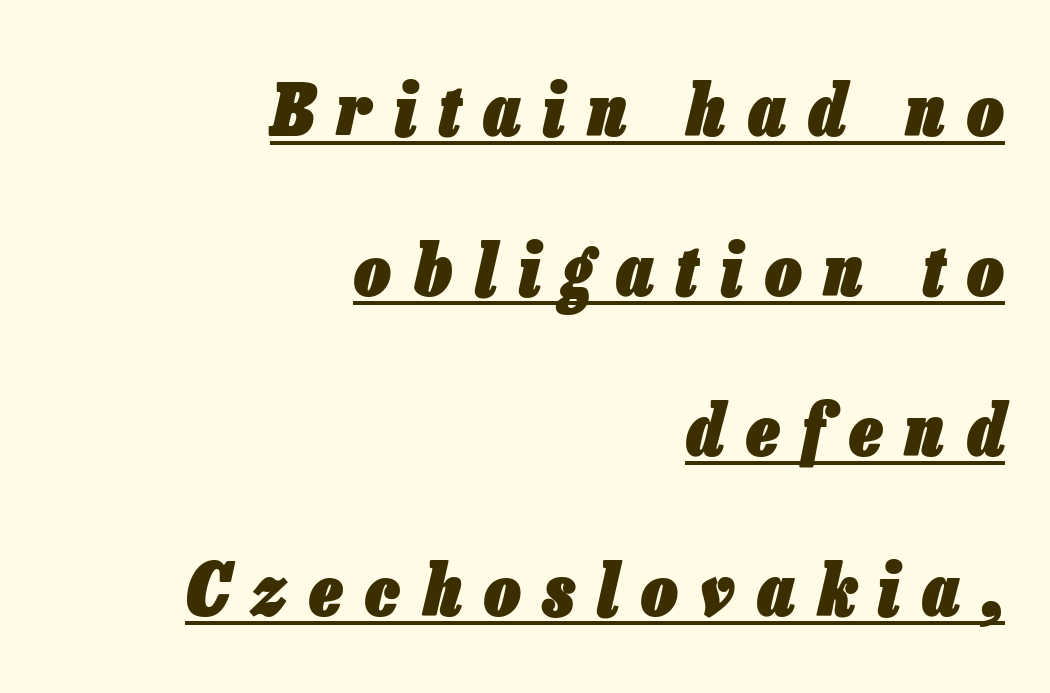
You can see a thin bar hugging the bottom of the glyphs. Varying glyph widths throughout — classic text-font behaviour. The typography opts for an oblique posture over an upright one. Someone cranked the tracking dial way up on this one. Leftover space on each line is placed entirely before the opening word. Whoever set this chose breathing room over compactness in the vertical rhythm.
